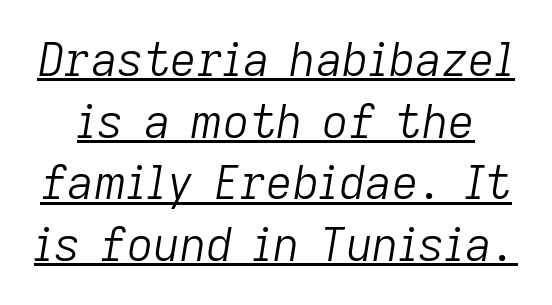
The image shows 46 px light type, italic (leaning right); set normal line spacing (1.34x), normal letter spacing, underlined; low stroke contrast and a medium x-height.
